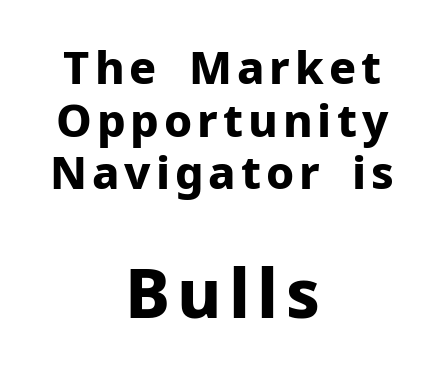
The rendering uses natural spacing where letterforms have individual widths. Here the second block reads like a headline and the first like body copy. Check under the words: just untouched page. Posture: upright roman.
